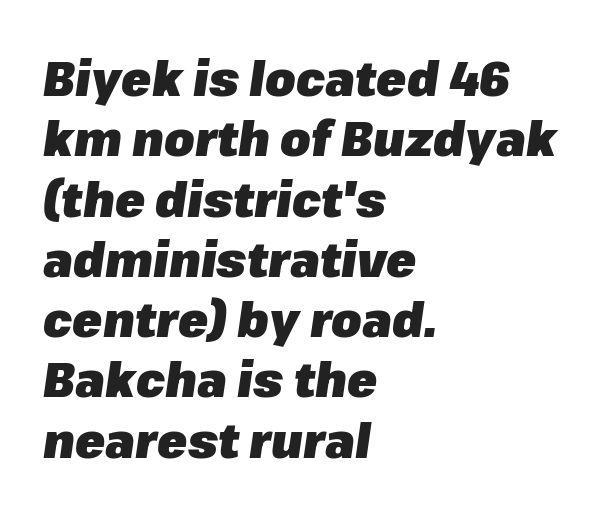
The image shows 49 px heavy type, italic (leaning right); set left-aligned, line spacing 1.23x, normal letter spacing, not underlined; low stroke contrast and a medium x-height.
